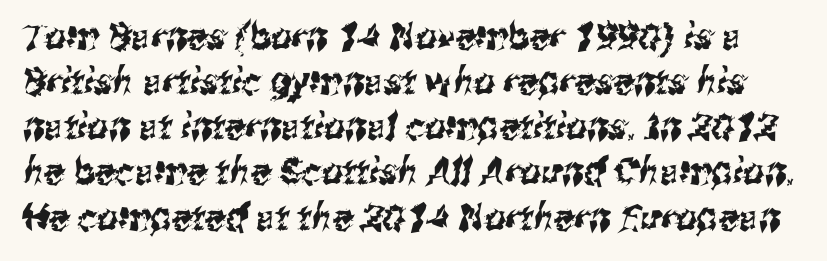
{"serif": "no", "width": "condensed", "stroke_contrast": "medium", "x_height": "medium", "monospaced": "no", "underline": "no", "line_spacing_ratio": 1.22, "letter_spacing": "normal", "letter_spacing_em": 0.0, "glyph_px": 37}
